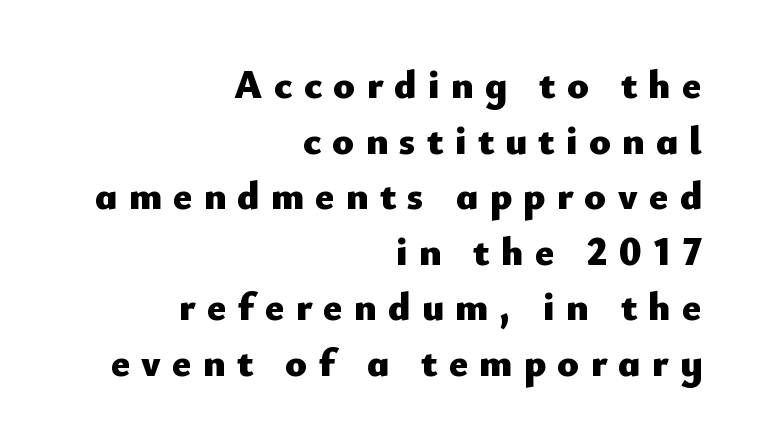
Q: Is the text bold? A: Yes.
Q: Is the text italic (slanted)? A: No, it is upright.
Q: Is the typeface a serif or a sans-serif typeface? A: Sans-serif.
Q: Is the text underlined? A: No.
Q: How is the paragraph aligned? A: Right-aligned.
Q: Is the spacing between letters normal or unusually wide? A: Unusually wide.
Q: Is the spacing between lines tight, normal or loose? A: Normal.
Q: Width (condensed, normal, or wide)? A: Normal.
Q: Stroke contrast? A: Low.
Q: x-height? A: Small.
Q: Monospaced? A: No.
